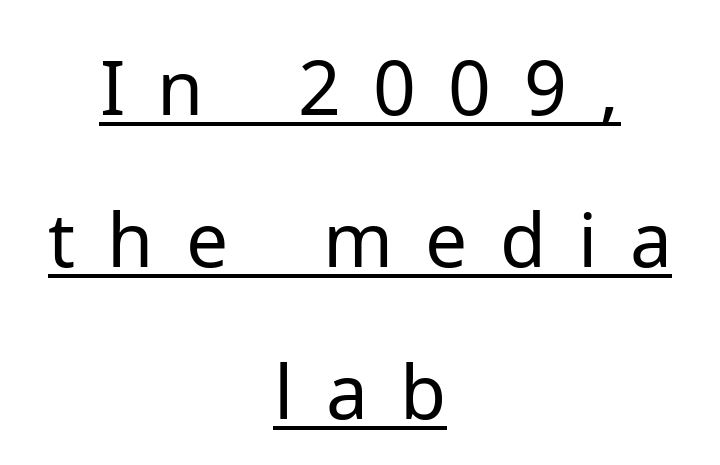
Q: Is the text bold? A: No.
Q: Is the text italic (slanted)? A: No, it is upright.
Q: Is the typeface a serif or a sans-serif typeface? A: Sans-serif.
Q: Is the text underlined? A: Yes.
Q: How is the paragraph aligned? A: Centered.
Q: Is the spacing between letters normal or unusually wide? A: Unusually wide.
Q: Is the spacing between lines tight, normal or loose? A: Loose.
Q: Width (condensed, normal, or wide)? A: Normal.
Q: Stroke contrast? A: Low.
Q: x-height? A: Medium.
Q: Monospaced? A: No.
